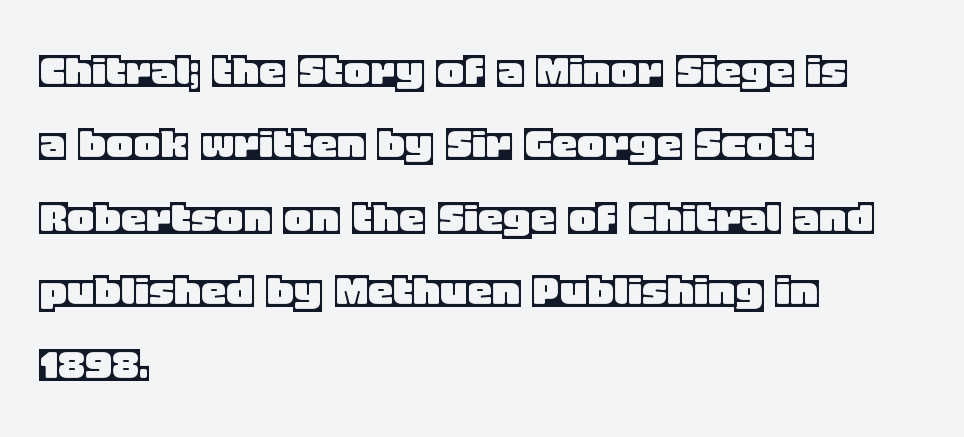
The image shows 51 px text type, upright; set left-aligned, normal line spacing (1.44x), normal letter spacing, not underlined; a large x-height.
